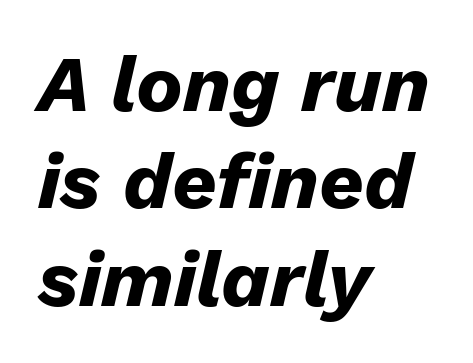
{"italic": "yes", "lean": "right", "slant_degrees": 13, "bold": "yes", "weight": "heavy", "width": "normal", "stroke_contrast": "low", "x_height": "medium", "monospaced": "no", "underline": "no", "align": "left", "line_spacing": "normal", "line_spacing_ratio": 1.25, "letter_spacing": "normal", "letter_spacing_em": 0.0, "glyph_px": 78}
